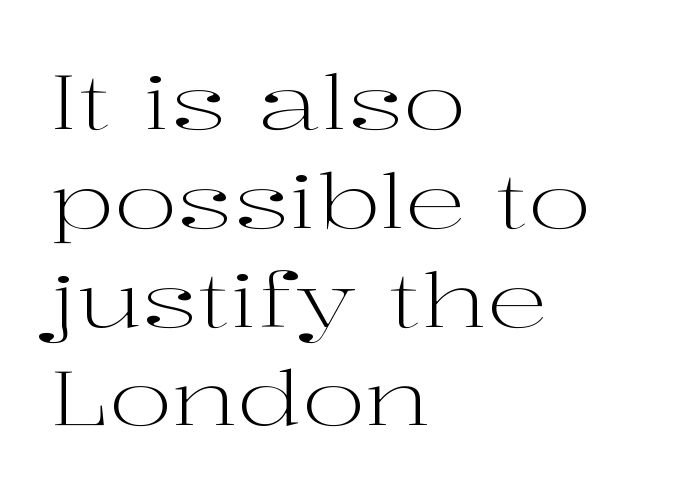
The image shows 76 px light, wide serif type, upright; set left-aligned, normal line spacing (1.3x), normal letter spacing, not underlined; high stroke contrast and a medium x-height.
